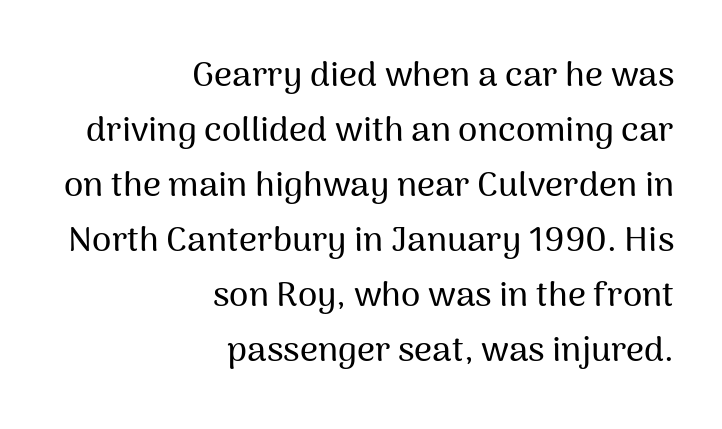
Note the varied advance widths — an 'i' is clearly narrower than an 'm'. Rule under the text: the space is simply empty. Normally led — the rows are evenly, conventionally spaced. Notice how the stems are strictly vertical — no italics here. Examine the stroke ends and you'll find no serifs. These lines are set flush right with a ragged left edge.
